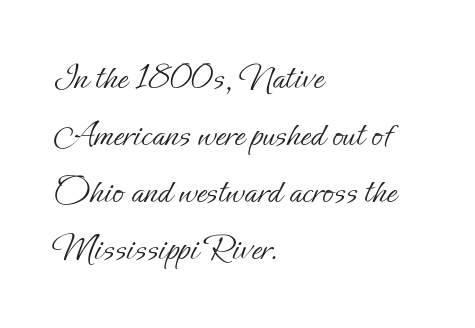
The tracking reads as untouched default to a designer's eye. Visually the block forms a straight wall on the left and a jagged coastline on the right. The baseline area is clear. Note the varied advance widths — an 'i' is clearly narrower than an 'm'.
